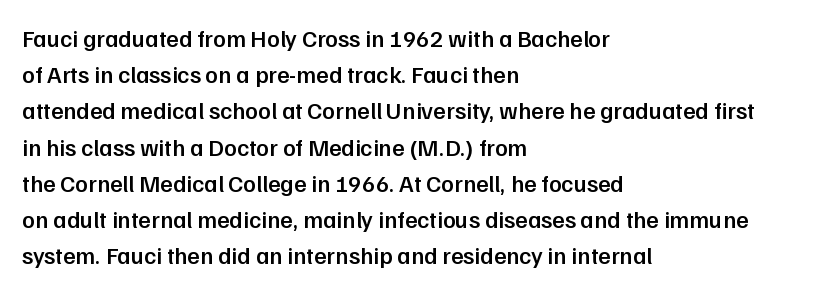
{"italic": "no", "bold": "semi", "underline": "no", "align": "left", "line_spacing": "normal", "line_spacing_ratio": 1.51, "letter_spacing": "normal", "letter_spacing_em": 0.0, "glyph_px": 24}
